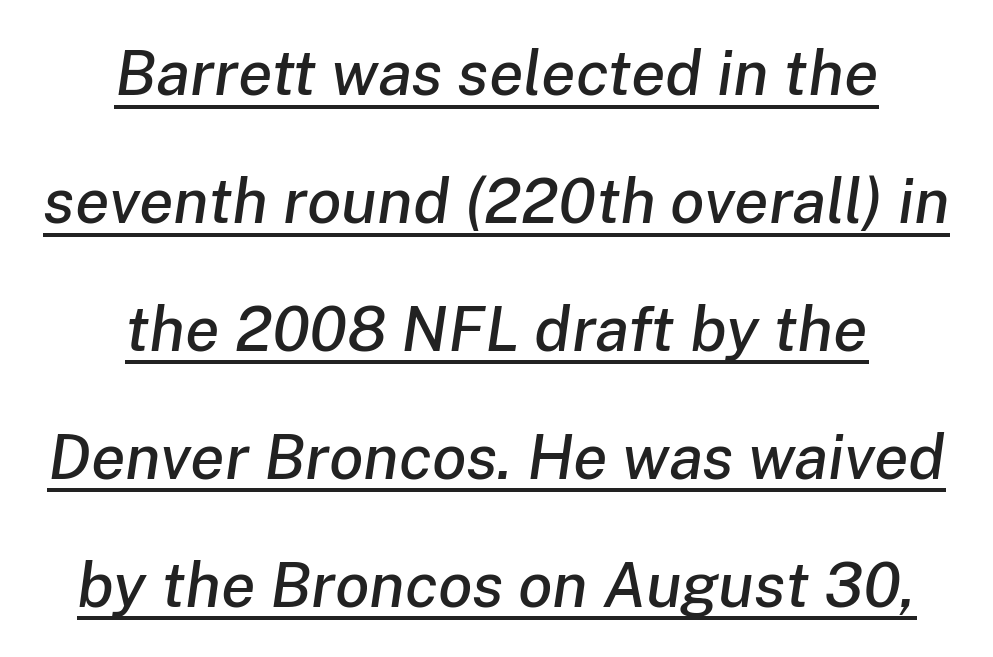
Q: Is the text italic (slanted)? A: Yes, it leans right by about 8 degrees.
Q: Is the text underlined? A: Yes.
Q: How is the paragraph aligned? A: Centered.
Q: Is the spacing between letters normal or unusually wide? A: Normal.
Q: Is the spacing between lines tight, normal or loose? A: Loose.
Q: Width (condensed, normal, or wide)? A: Normal.
Q: Stroke contrast? A: Low.
Q: x-height? A: Medium.
Q: Monospaced? A: No.
